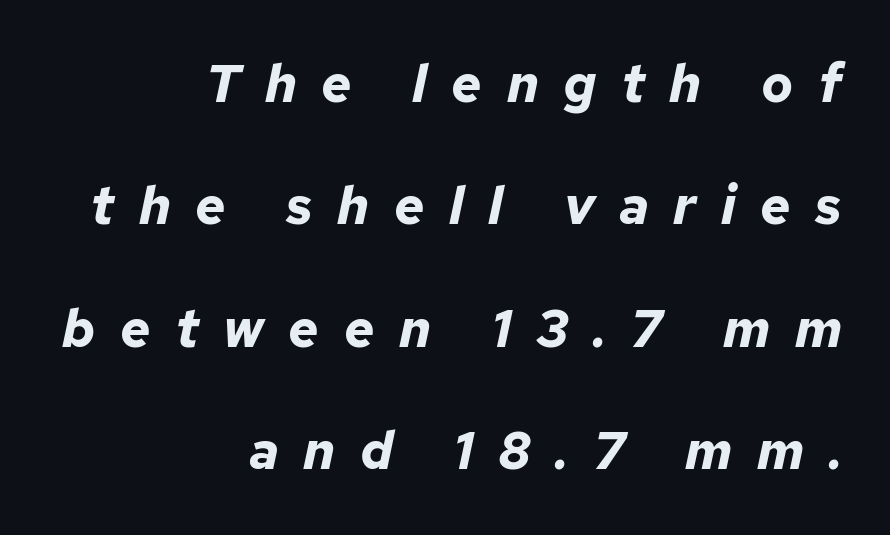
{"italic": "yes", "lean": "right", "slant_degrees": 12, "bold": "yes", "weight": "bold", "width": "normal", "stroke_contrast": "low", "x_height": "medium", "monospaced": "no", "underline": "no", "align": "right", "line_spacing": "loose", "line_spacing_ratio": 2.31, "letter_spacing": "wide", "letter_spacing_em": 0.46, "glyph_px": 53}
